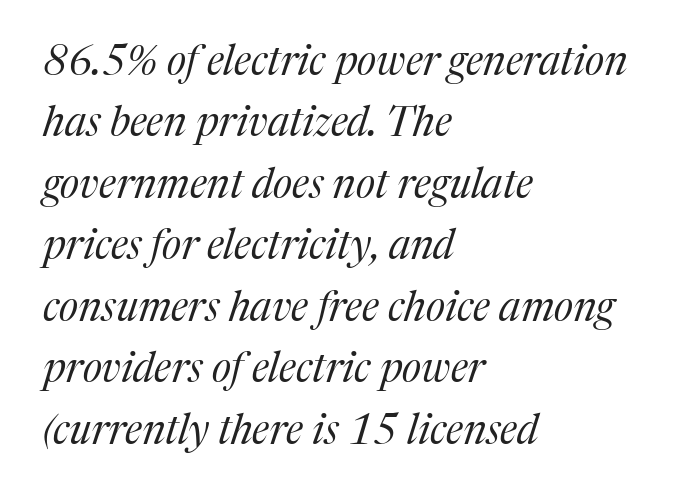
The image shows 41 px regular-weight serif type, italic (leaning right); set left-aligned, normal line spacing (1.5x), normal letter spacing, not underlined; medium stroke contrast and a medium x-height.
